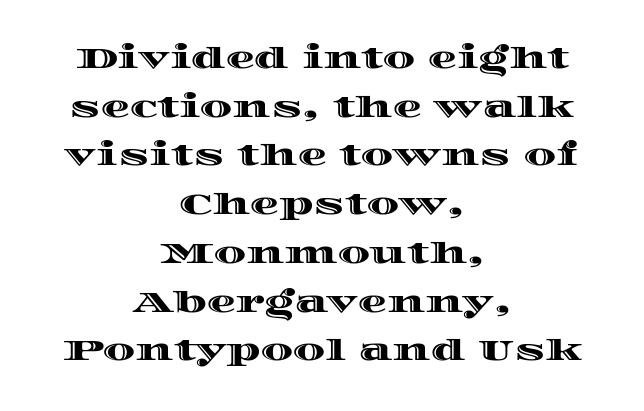
Q: Is the text italic (slanted)? A: No, it is upright.
Q: Is the text underlined? A: No.
Q: How is the paragraph aligned? A: Centered.
Q: Is the spacing between letters normal or unusually wide? A: Normal.
Q: Is the spacing between lines tight, normal or loose? A: Normal.
Q: Width (condensed, normal, or wide)? A: Wide.
Q: x-height? A: Large.
Q: Monospaced? A: No.
